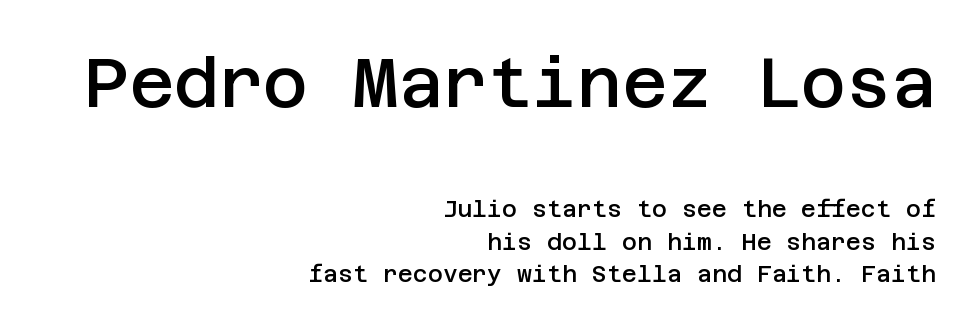
The image shows 69 px semibold sans-serif type, upright; set right-aligned, normal line spacing (1.42x), normal letter spacing, not underlined; the first (top) block is 3.0x larger; low stroke contrast and a large x-height.
